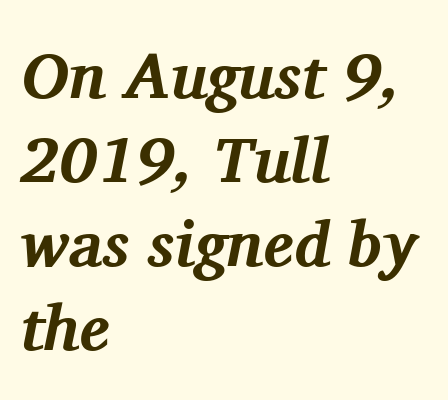
Layout note: lines flush left. Think of a printed novel: that variable character pitch is what you see here. The specimen reads as italic at a glance. Is there much room between lines? A standard amount, neither cramped nor airy. Weight check: bold — yes, fully. Letter spacing: default.
